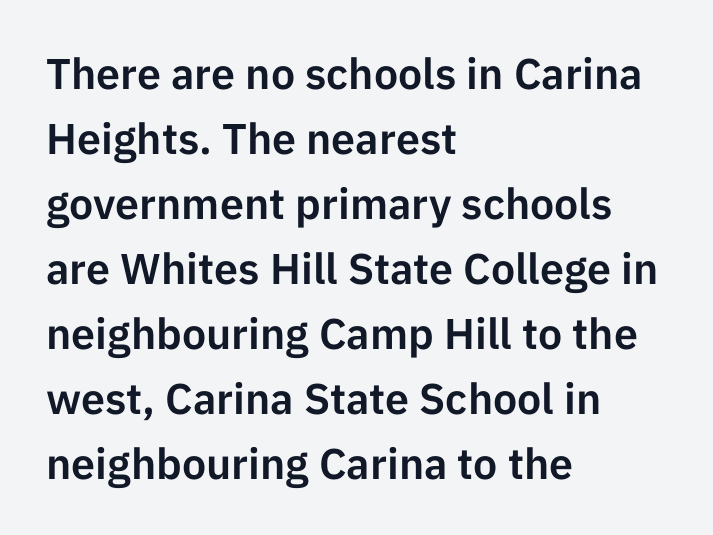
The image shows 43 px sans-serif type, upright; set left-aligned, normal line spacing (1.51x), normal letter spacing, not underlined; low stroke contrast and a medium x-height.
